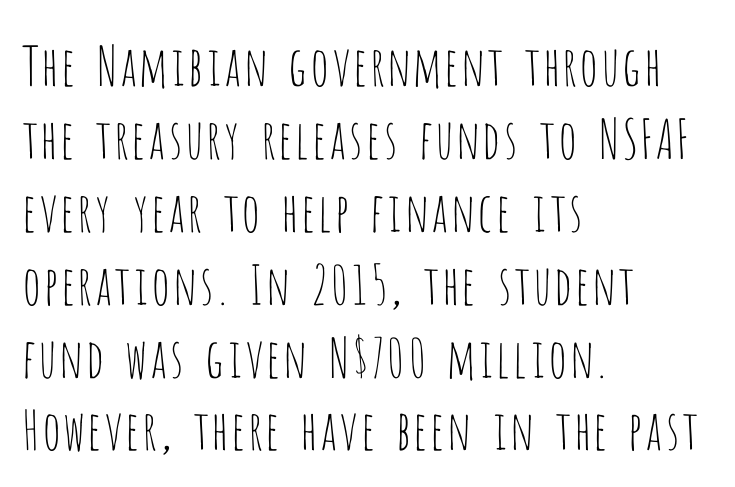
Q: Is the text bold? A: No.
Q: Is the text italic (slanted)? A: No, it is upright.
Q: Is the typeface a serif or a sans-serif typeface? A: Sans-serif.
Q: Is the text underlined? A: No.
Q: How is the paragraph aligned? A: Left-aligned.
Q: Is the spacing between letters normal or unusually wide? A: Normal.
Q: Is the spacing between lines tight, normal or loose? A: Normal.
Q: Width (condensed, normal, or wide)? A: Condensed.
Q: Stroke contrast? A: Low.
Q: x-height? A: Large.
Q: Monospaced? A: No.
